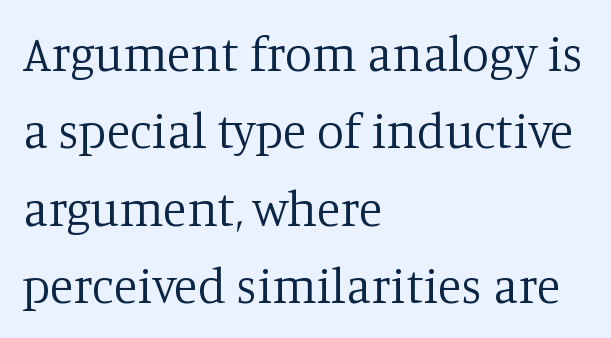
The image shows 49 px regular-weight serif type, upright; set left-aligned, normal line spacing (1.58x), normal letter spacing, not underlined; low stroke contrast and a large x-height.
